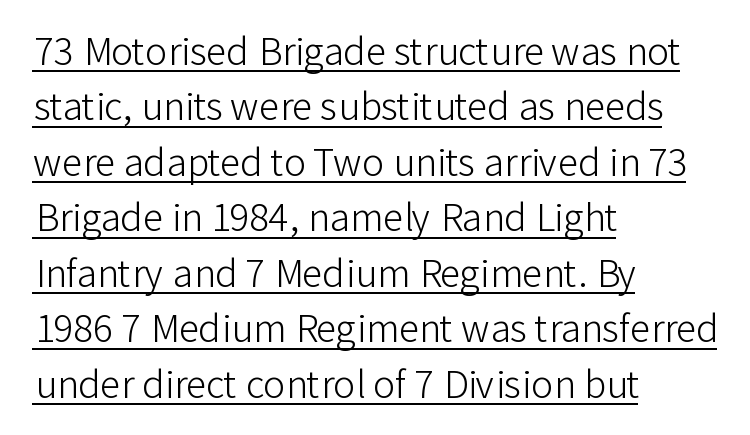
Standard letterfit; no display-style spreading of the glyphs. Rows of type keep a routine distance in the vertical direction. The compositor pushed each line to the left boundary. The letterforms sit at book weight or below. You can see a thin bar hugging the bottom of the glyphs. Each letter keeps its own natural width here, so spacing adapts to shape.
